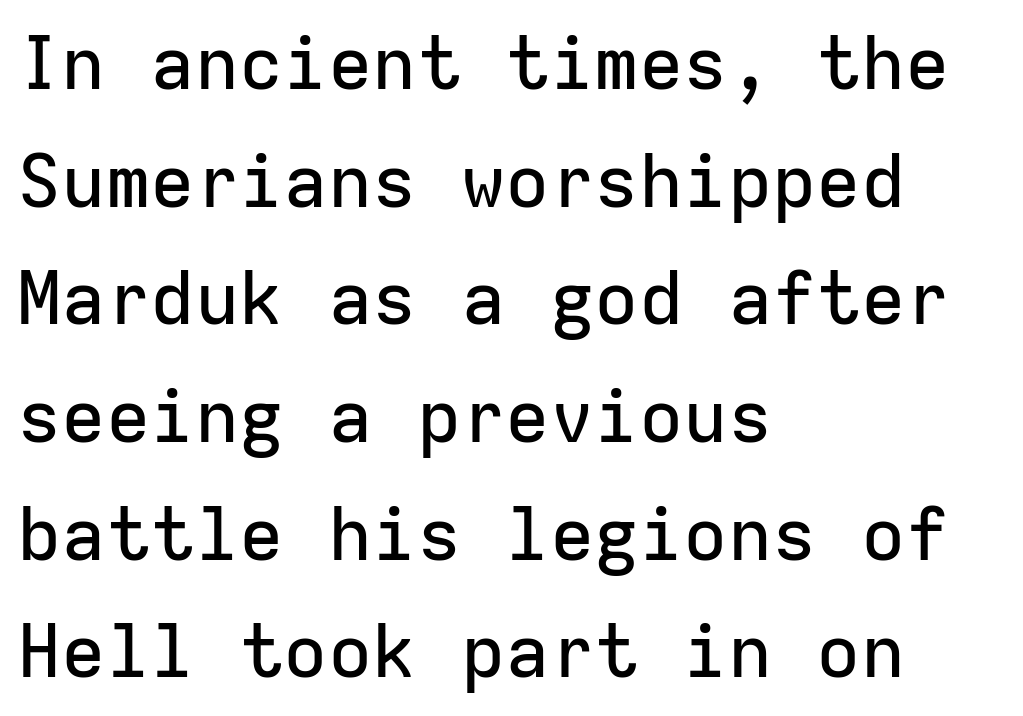
The image shows 74 px sans-serif type, upright, monospaced; set left-aligned, normal line spacing (1.59x), normal letter spacing, not underlined; low stroke contrast and a medium x-height.
